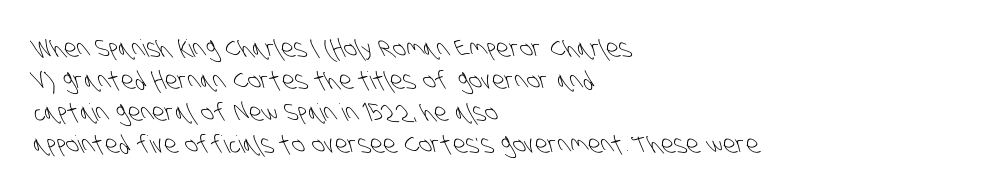
{"bold": "no", "underline": "no", "align": "left", "line_spacing": "normal", "line_spacing_ratio": 1.33, "letter_spacing": "normal", "letter_spacing_em": 0.0, "glyph_px": 24}
